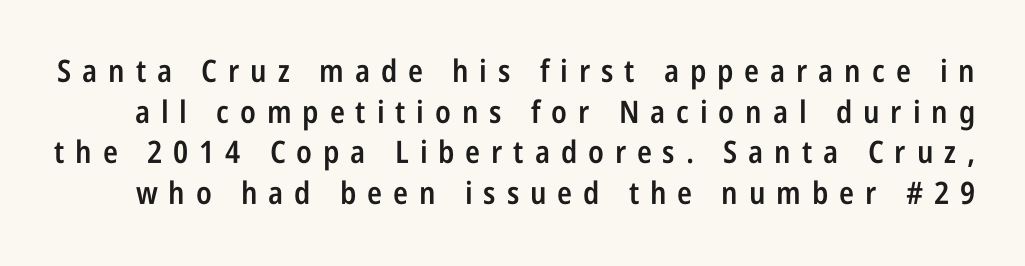
Q: Is the text bold? A: Semi-bold.
Q: Is the text italic (slanted)? A: No, it is upright.
Q: Is the typeface a serif or a sans-serif typeface? A: Sans-serif.
Q: Is the text underlined? A: No.
Q: Is the spacing between letters normal or unusually wide? A: Unusually wide.
Q: Is the spacing between lines tight, normal or loose? A: Normal.
Q: Width (condensed, normal, or wide)? A: Condensed.
Q: Stroke contrast? A: Low.
Q: x-height? A: Large.
Q: Monospaced? A: No.
